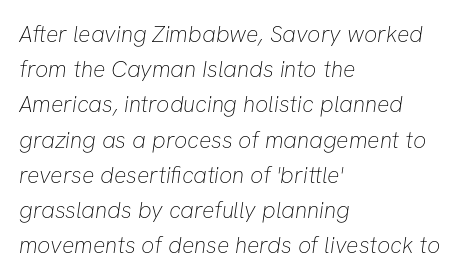
The string is rendered with underlining switched off. Each line starts at the same left margin while the right side varies. Quick note: interline space is typical. Stems and bowls with no extra thickness — not bold.
